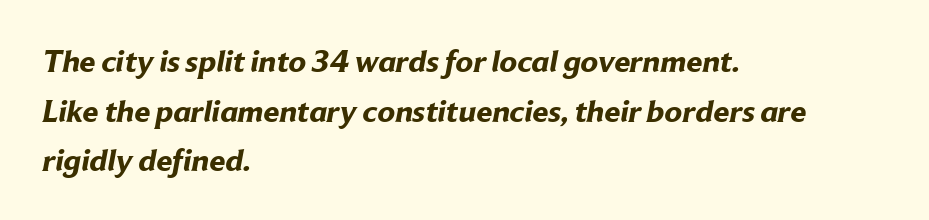
{"serif": "no", "bold": "yes", "weight": "bold", "width": "normal", "stroke_contrast": "low", "x_height": "medium", "monospaced": "no", "underline": "no", "align": "left", "line_spacing": "normal", "line_spacing_ratio": 1.55, "letter_spacing": "normal", "letter_spacing_em": 0.0, "glyph_px": 32}
